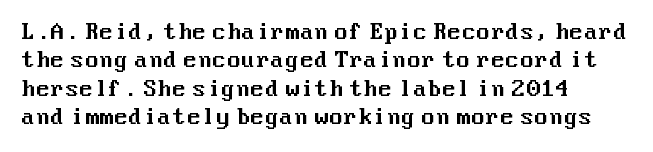
{"italic": "no", "underline": "no", "line_spacing": "normal", "line_spacing_ratio": 1.35, "letter_spacing": "normal", "letter_spacing_em": 0.0, "glyph_px": 21}
